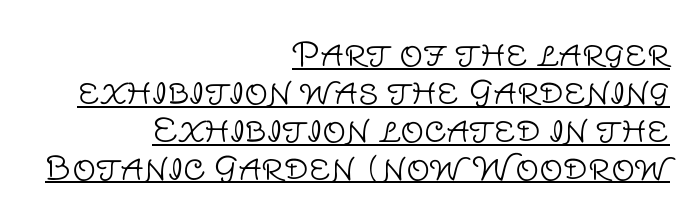
The image shows 33 px light sans-serif type; set right-aligned, tight line spacing (1.15x), normal letter spacing, underlined; low stroke contrast and a large x-height.
